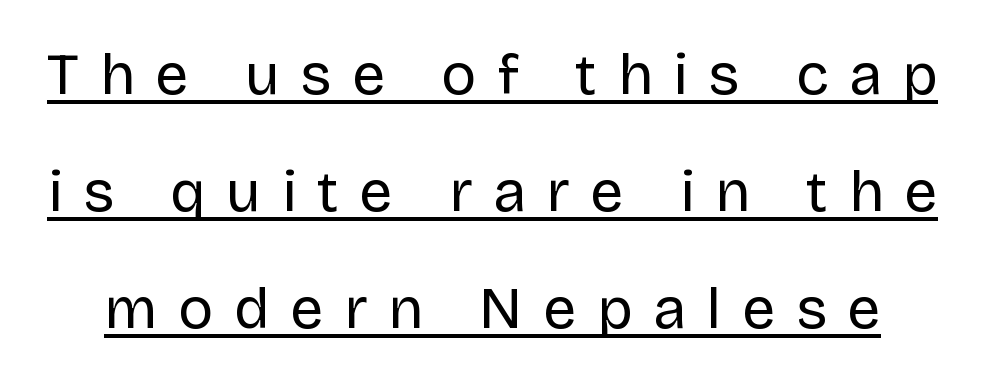
Line spacing here is loose. Nope, no serifs anywhere on these letters. You could only call the tracking loose — the letters float apart. The letters advance in unequal steps, a hallmark of proportional type. It's the straight-up-and-down kind of type. The font sits on the lighter half of the weight spectrum, regular included.
